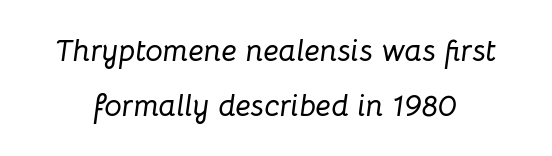
{"italic": "yes", "lean": "right", "slant_degrees": 8, "width": "normal", "stroke_contrast": "low", "x_height": "medium", "monospaced": "no", "underline": "no", "line_spacing_ratio": 1.79, "letter_spacing": "normal", "letter_spacing_em": 0.0, "glyph_px": 31}
